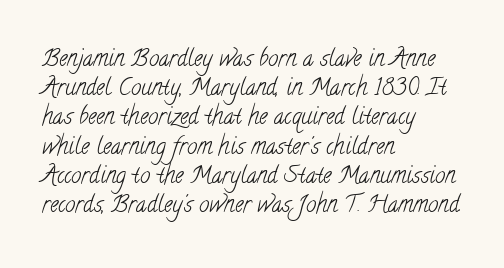
{"bold": "no", "underline": "no", "align": "left", "line_spacing": "normal", "line_spacing_ratio": 1.27, "letter_spacing": "normal", "letter_spacing_em": 0.0, "glyph_px": 23}
